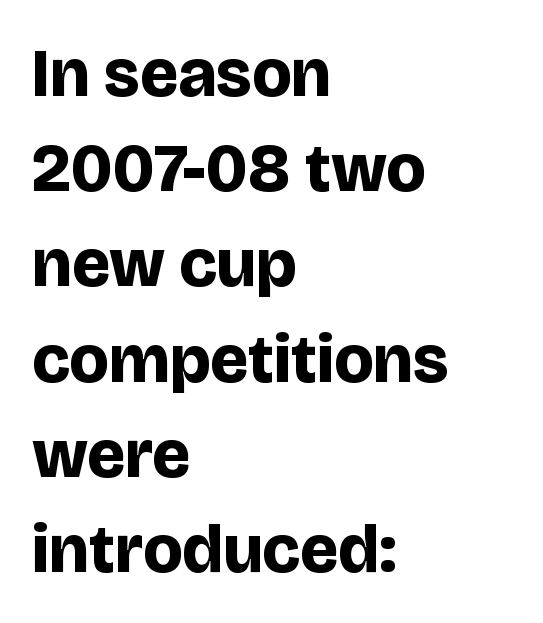
Q: Is the text bold? A: Yes.
Q: Is the text italic (slanted)? A: No, it is upright.
Q: Is the typeface a serif or a sans-serif typeface? A: Sans-serif.
Q: Is the text underlined? A: No.
Q: How is the paragraph aligned? A: Left-aligned.
Q: Is the spacing between letters normal or unusually wide? A: Normal.
Q: Is the spacing between lines tight, normal or loose? A: Normal.
Q: Width (condensed, normal, or wide)? A: Normal.
Q: Stroke contrast? A: Low.
Q: x-height? A: Large.
Q: Monospaced? A: No.
